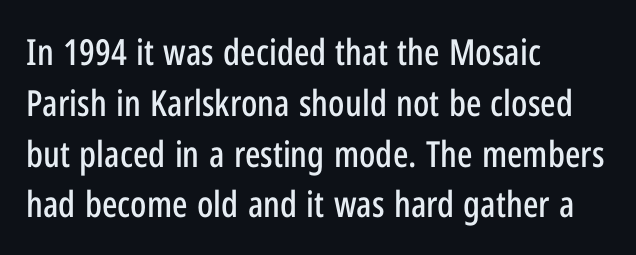
Q: Is the text italic (slanted)? A: No, it is upright.
Q: Is the typeface a serif or a sans-serif typeface? A: Sans-serif.
Q: Is the text underlined? A: No.
Q: How is the paragraph aligned? A: Left-aligned.
Q: Is the spacing between letters normal or unusually wide? A: Normal.
Q: Is the spacing between lines tight, normal or loose? A: Normal.
Q: Width (condensed, normal, or wide)? A: Condensed.
Q: Stroke contrast? A: Low.
Q: x-height? A: Medium.
Q: Monospaced? A: No.
